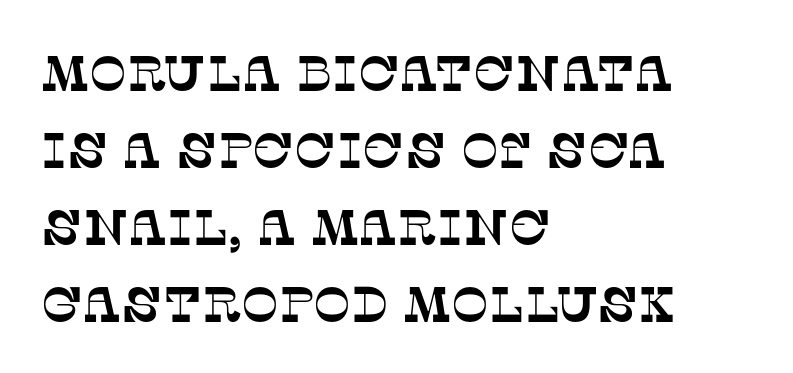
{"serif": "yes", "width": "normal", "stroke_contrast": "low", "x_height": "large", "monospaced": "no", "underline": "no", "align": "left", "line_spacing": "normal", "line_spacing_ratio": 1.54, "letter_spacing": "normal", "letter_spacing_em": 0.0, "glyph_px": 50}
